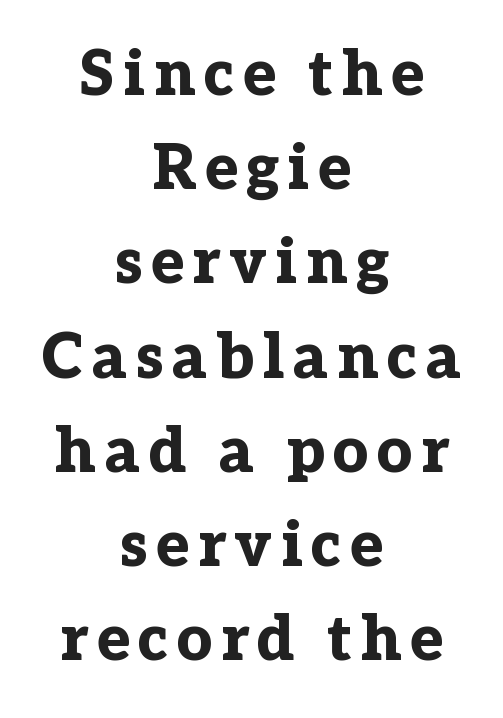
{"serif": "yes", "italic": "no", "bold": "yes", "weight": "bold", "width": "normal", "stroke_contrast": "low", "x_height": "medium", "monospaced": "no", "underline": "no", "align": "center", "line_spacing": "normal", "line_spacing_ratio": 1.52, "glyph_px": 62}
